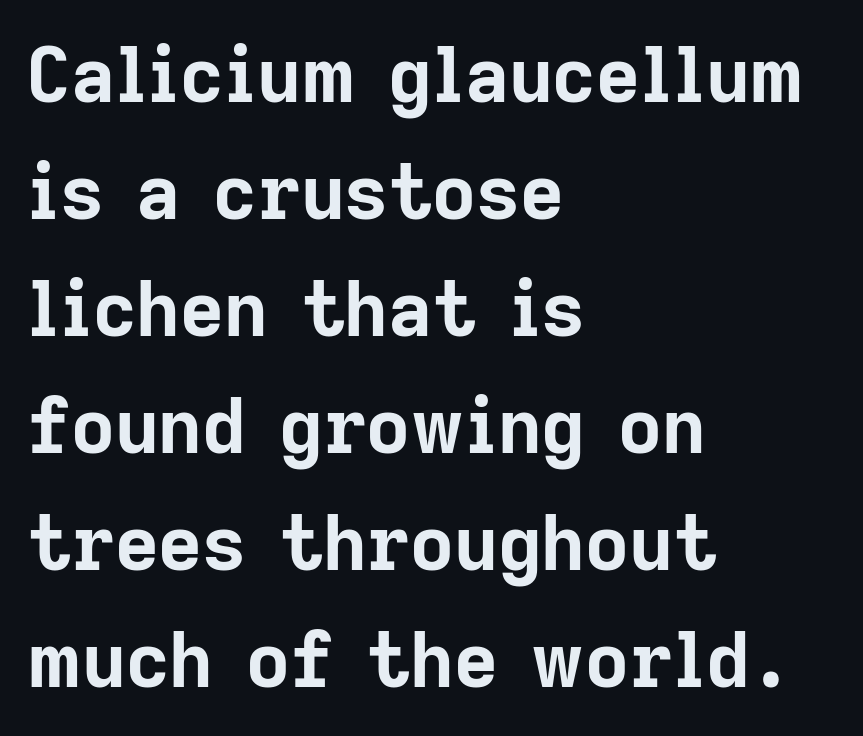
The image shows 76 px bold sans-serif type, upright; set left-aligned, normal line spacing (1.54x), normal letter spacing, not underlined; low stroke contrast and a medium x-height.
